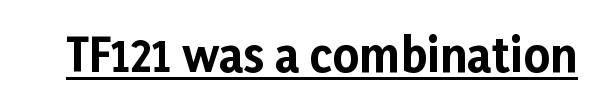
Q: Is the text bold? A: Yes.
Q: Is the text italic (slanted)? A: No, it is upright.
Q: Is the typeface a serif or a sans-serif typeface? A: Sans-serif.
Q: Is the text underlined? A: Yes.
Q: Is the spacing between letters normal or unusually wide? A: Normal.
Q: Width (condensed, normal, or wide)? A: Normal.
Q: Stroke contrast? A: Low.
Q: x-height? A: Medium.
Q: Monospaced? A: No.
